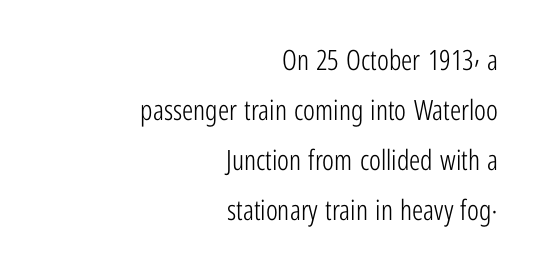
The image shows 28 px light, condensed sans-serif type, upright; set right-aligned, line spacing 1.79x, normal letter spacing, not underlined; low stroke contrast and a medium x-height.
